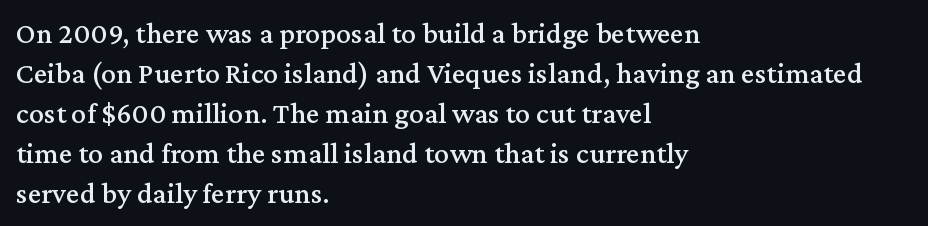
The image shows 30 px serif type, upright; set left-aligned, normal line spacing (1.33x), normal letter spacing, not underlined; medium stroke contrast and a medium x-height.
